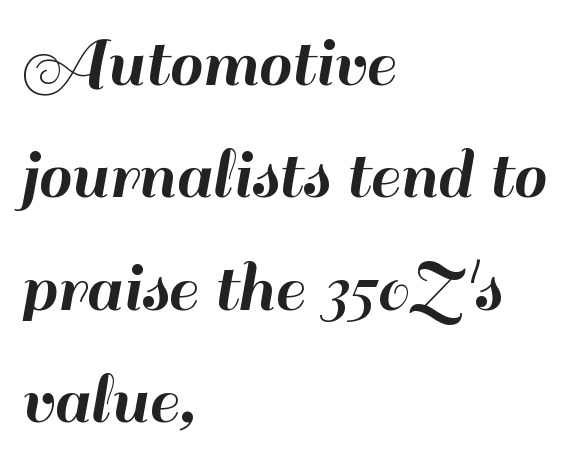
The image shows 75 px sans-serif type; set left-aligned, normal line spacing (1.5x), normal letter spacing, not underlined; high stroke contrast and a small x-height.
